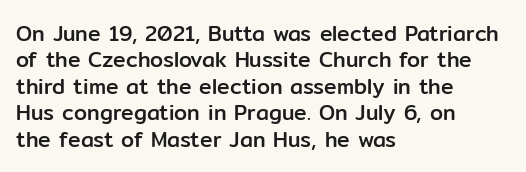
{"italic": "no", "underline": "no", "align": "left", "line_spacing": "normal", "line_spacing_ratio": 1.26, "letter_spacing": "normal", "letter_spacing_em": 0.0, "glyph_px": 21}
